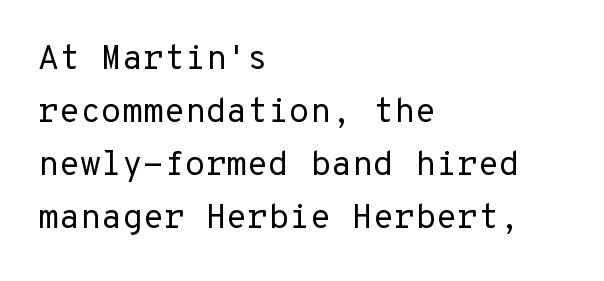
Q: Is the text bold? A: No.
Q: Is the text italic (slanted)? A: No, it is upright.
Q: Is the typeface a serif or a sans-serif typeface? A: Sans-serif.
Q: Is the text underlined? A: No.
Q: How is the paragraph aligned? A: Left-aligned.
Q: Is the spacing between letters normal or unusually wide? A: Normal.
Q: Is the spacing between lines tight, normal or loose? A: Normal.
Q: Width (condensed, normal, or wide)? A: Normal.
Q: Stroke contrast? A: Low.
Q: x-height? A: Medium.
Q: Monospaced? A: Yes.
